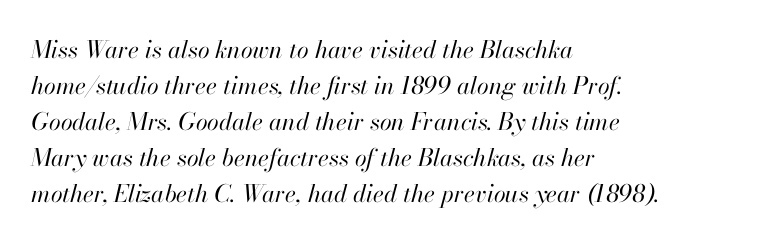
The image shows 24 px text type, italic (leaning right); set left-aligned, normal line spacing (1.5x), normal letter spacing, not underlined.
